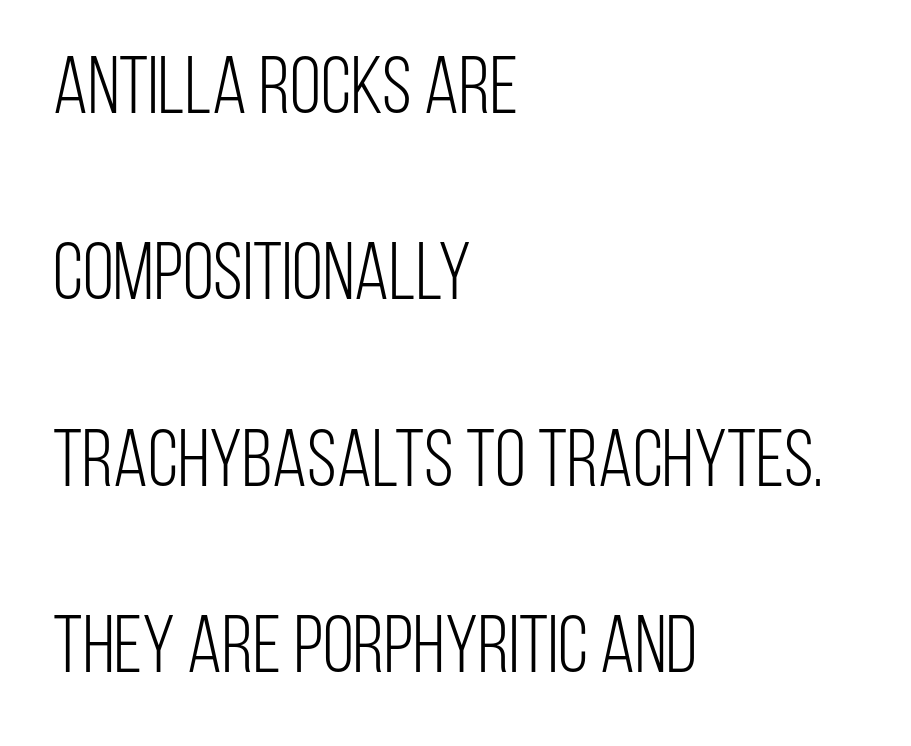
The image shows 80 px light, condensed sans-serif type, upright; set left-aligned, loose line spacing (2.33x), normal letter spacing, not underlined; low stroke contrast and a large x-height.
